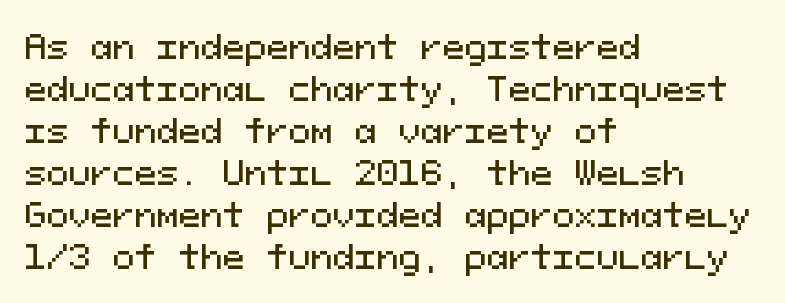
{"serif": "no", "italic": "no", "width": "normal", "stroke_contrast": "medium", "x_height": "medium", "monospaced": "yes", "underline": "no", "align": "left", "line_spacing": "normal", "line_spacing_ratio": 1.27, "letter_spacing": "normal", "letter_spacing_em": 0.0, "glyph_px": 33}
